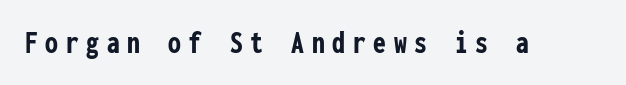
{"serif": "no", "italic": "no", "bold": "yes", "weight": "semibold", "width": "condensed", "stroke_contrast": "low", "x_height": "medium", "monospaced": "yes", "underline": "no", "letter_spacing": "wide", "letter_spacing_em": 0.24, "glyph_px": 32}
